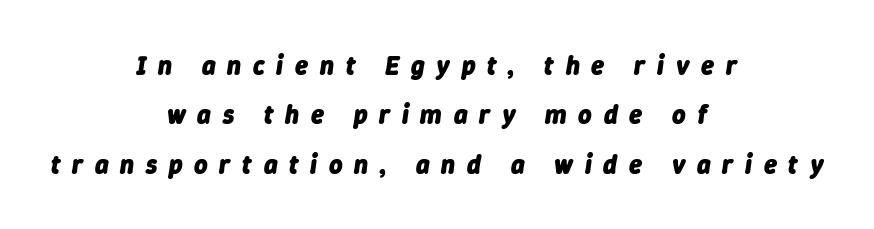
Q: Is the text bold? A: Yes.
Q: Is the text italic (slanted)? A: Yes, it leans right by about 9 degrees.
Q: Is the text underlined? A: No.
Q: How is the paragraph aligned? A: Centered.
Q: Is the spacing between letters normal or unusually wide? A: Unusually wide.
Q: Is the spacing between lines tight, normal or loose? A: Loose.
